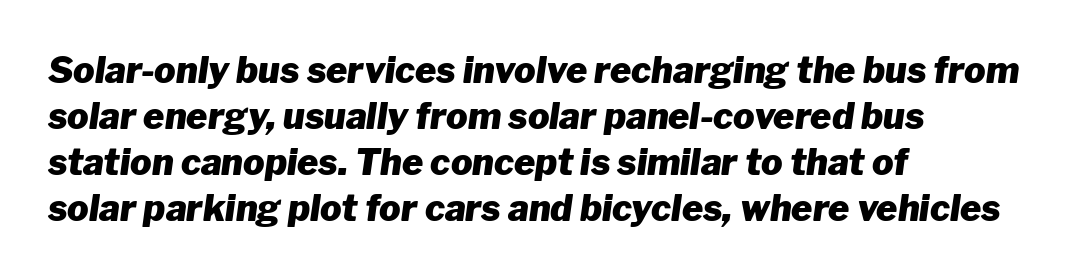
{"italic": "yes", "lean": "right", "slant_degrees": 8, "bold": "yes", "weight": "heavy", "width": "normal", "stroke_contrast": "low", "x_height": "medium", "monospaced": "no", "underline": "no", "align": "left", "line_spacing": "normal", "line_spacing_ratio": 1.28, "letter_spacing": "normal", "letter_spacing_em": 0.0, "glyph_px": 36}
